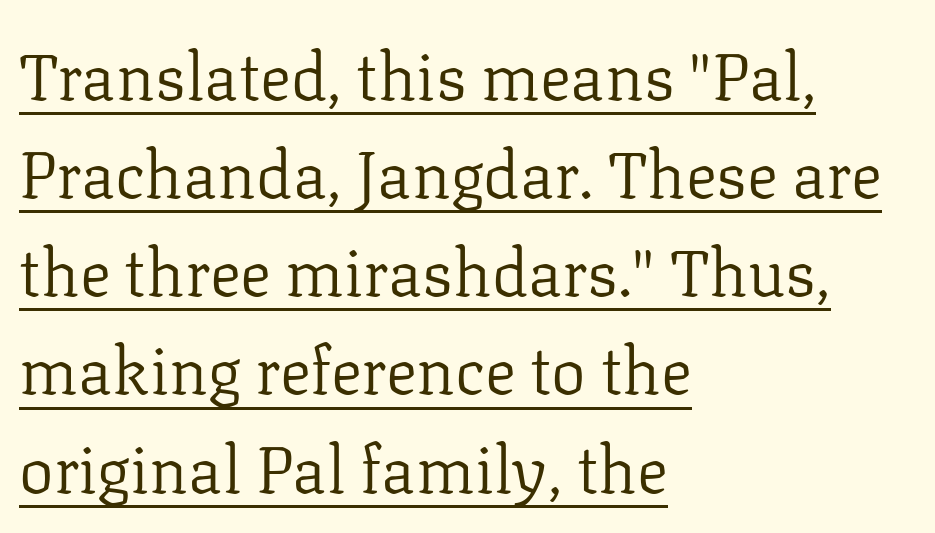
{"serif": "yes", "italic": "no", "bold": "no", "weight": "regular", "width": "normal", "stroke_contrast": "low", "x_height": "medium", "monospaced": "no", "underline": "yes", "align": "left", "line_spacing": "normal", "line_spacing_ratio": 1.51, "letter_spacing": "normal", "letter_spacing_em": 0.0, "glyph_px": 65}
